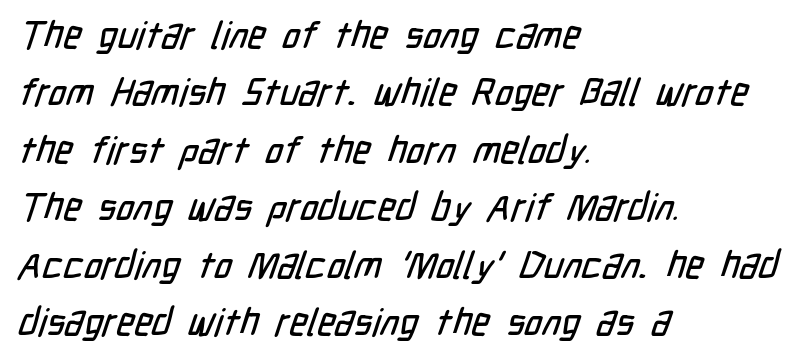
Vertical spacing — default. Alignment: flush left. This rendering features lettering with no underline. Nothing sits at the stroke ends, so this counts as sans-serif. What stands out about the letter spacing? Nothing — it is the standard amount.
